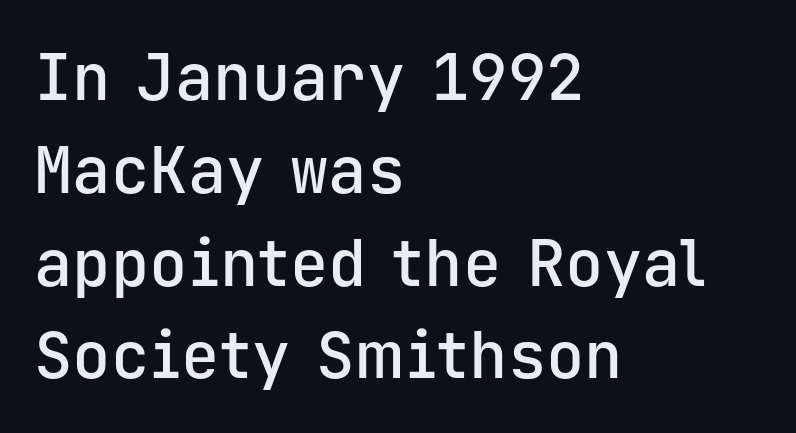
{"serif": "no", "italic": "no", "bold": "semi", "weight": "semibold", "width": "normal", "stroke_contrast": "low", "x_height": "medium", "monospaced": "yes", "underline": "no", "align": "left", "line_spacing": "normal", "line_spacing_ratio": 1.45, "letter_spacing": "normal", "letter_spacing_em": 0.0, "glyph_px": 64}
